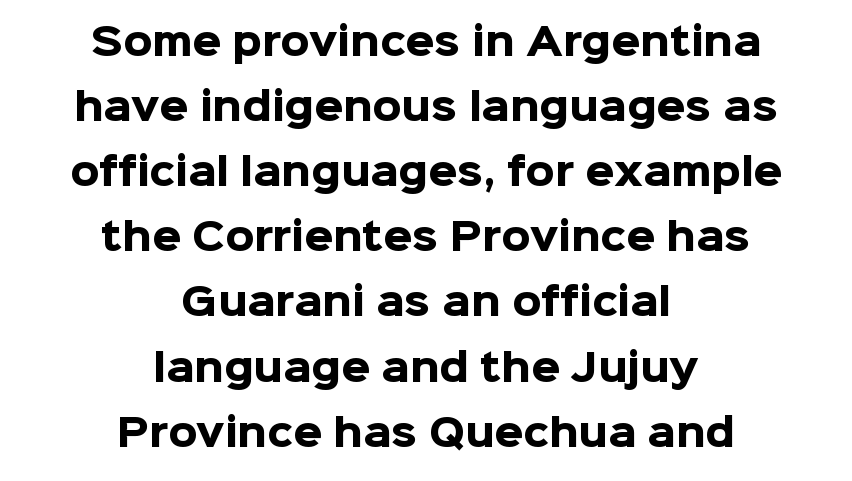
{"serif": "no", "italic": "no", "bold": "yes", "weight": "heavy", "width": "normal", "stroke_contrast": "low", "x_height": "medium", "monospaced": "no", "underline": "no", "align": "center", "line_spacing_ratio": 1.76, "letter_spacing": "normal", "letter_spacing_em": 0.0, "glyph_px": 37}
